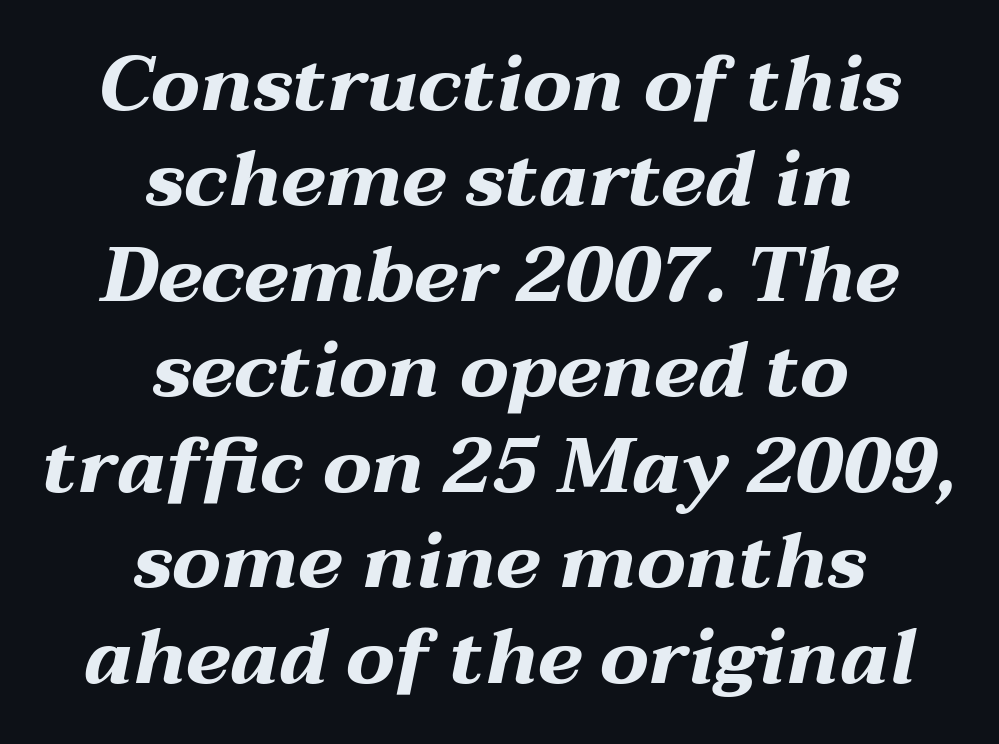
{"italic": "yes", "lean": "right", "slant_degrees": 12, "bold": "yes", "weight": "bold", "width": "wide", "stroke_contrast": "medium", "x_height": "medium", "monospaced": "no", "underline": "no", "align": "center", "line_spacing_ratio": 1.24, "letter_spacing": "normal", "letter_spacing_em": 0.0, "glyph_px": 77}
